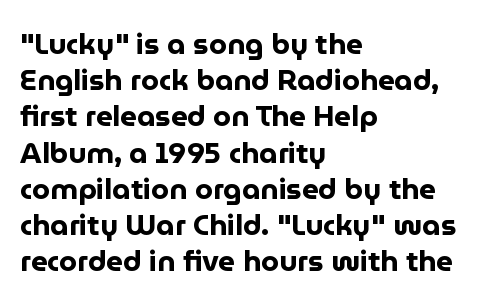
Q: Is the text bold? A: Yes.
Q: Is the text italic (slanted)? A: No, it is upright.
Q: Is the typeface a serif or a sans-serif typeface? A: Sans-serif.
Q: Is the text underlined? A: No.
Q: How is the paragraph aligned? A: Left-aligned.
Q: Is the spacing between letters normal or unusually wide? A: Normal.
Q: Is the spacing between lines tight, normal or loose? A: Normal.
Q: Width (condensed, normal, or wide)? A: Normal.
Q: Stroke contrast? A: Low.
Q: x-height? A: Medium.
Q: Monospaced? A: No.
